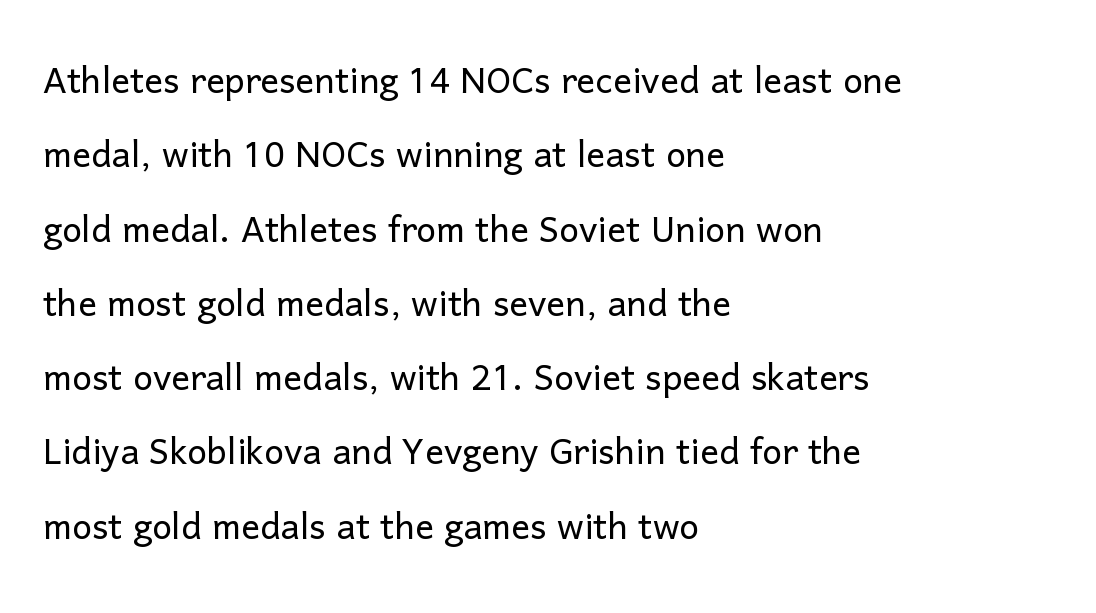
{"serif": "no", "italic": "no", "bold": "no", "weight": "light", "width": "normal", "stroke_contrast": "low", "x_height": "medium", "monospaced": "no", "underline": "no", "align": "left", "line_spacing": "normal", "line_spacing_ratio": 1.58, "letter_spacing": "normal", "letter_spacing_em": 0.0, "glyph_px": 47}
